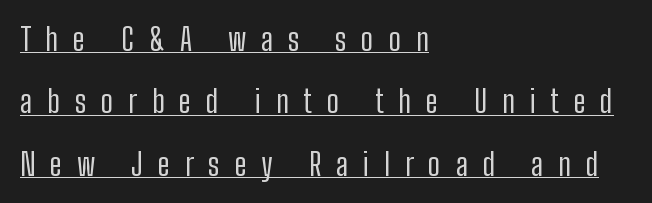
Posture: vertical. Here the glyphs are tracked loosely, breaking word shapes into spaced letters. The weight tops out at a normal text grade. Horizontal alignment here is leftward, the default for most running prose. These lines stand farther apart than default settings would place them.
